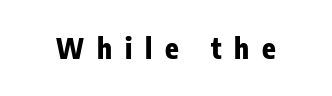
The image shows 28 px heavy, condensed sans-serif type, upright; set unusually wide letter spacing (+0.46 em), not underlined; low stroke contrast and a medium x-height.
